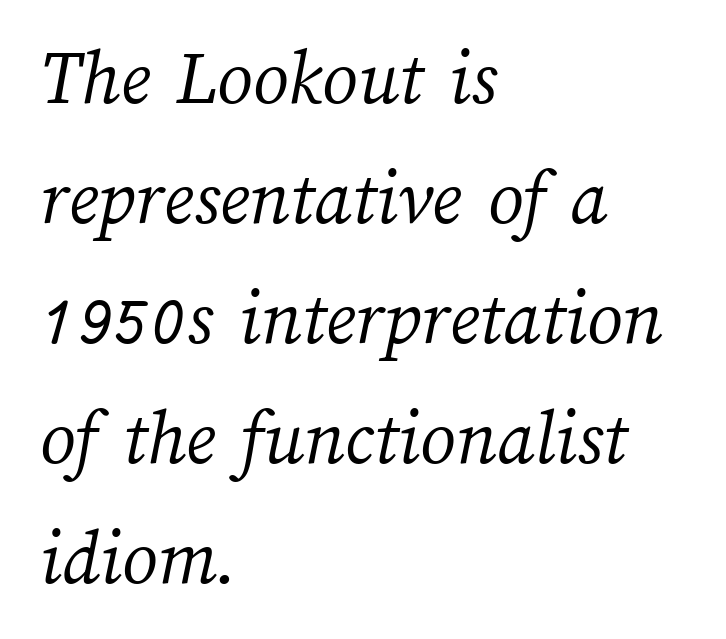
Letters have the restrained weight of plain body copy at most. Honestly, there is no underline to notice here at all. Character widths vary here, with narrow letters taking less room than wide ones. Leftover space on each line is placed entirely after the last word. Nobody touched the tracking dial on this one.
